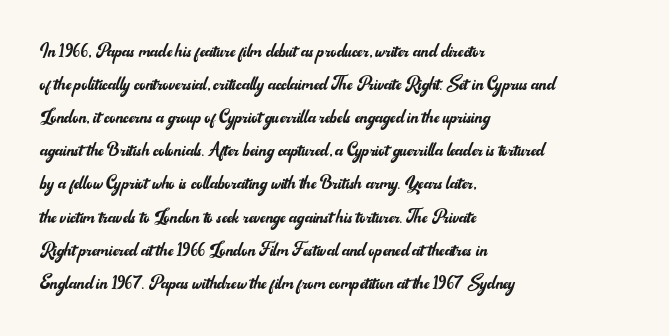
Does extra space separate the letters? No, they use regular spacing. The rendering anchors every line to the left-hand side. These lines sit exactly where default settings would place them. Ink coverage per letter is moderate at most. Bare-footed words on every line.
